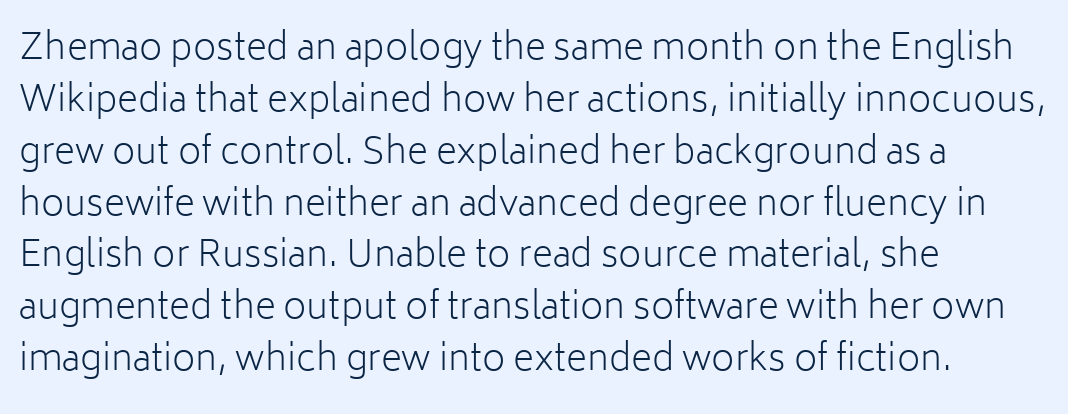
The image shows 36 px light sans-serif type, upright; set left-aligned, normal line spacing (1.44x), normal letter spacing, not underlined; low stroke contrast and a medium x-height.
